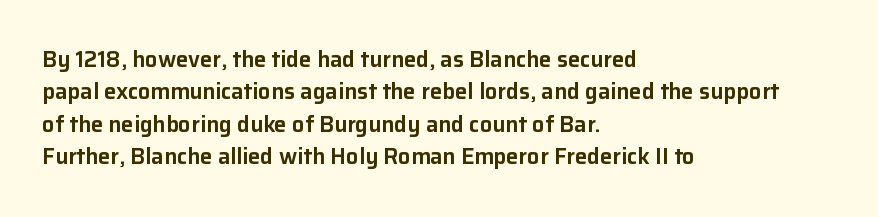
The image shows 22 px text type, upright; set left-aligned, normal line spacing (1.47x), normal letter spacing, not underlined.
